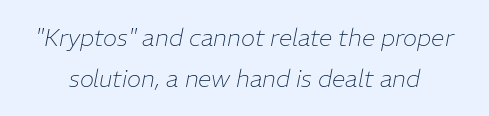
The image shows 24 px text type, italic (leaning right); set normal line spacing (1.7x), normal letter spacing, not underlined.
